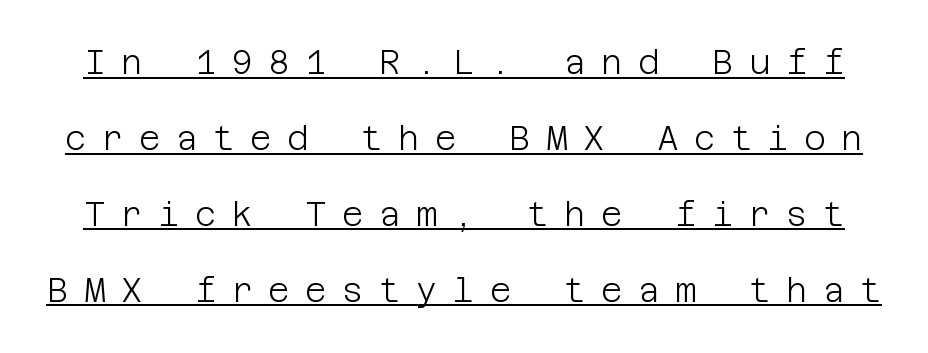
The rendering uses the underline text-decoration. You could fit nearly another row in the gap between these rows. When letters stand straight like this, we call the style roman or upright. Weight class: somewhere from thin through regular. Someone cranked the tracking dial way up on this one.
